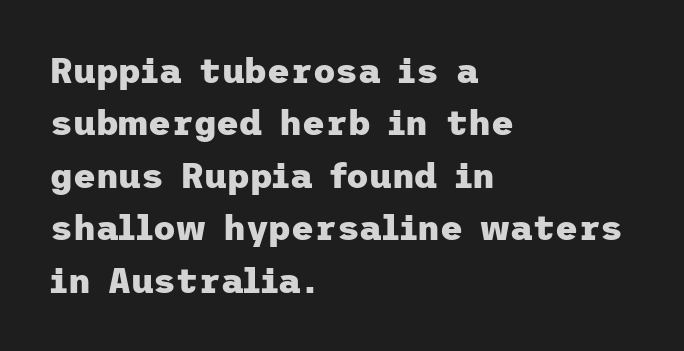
Q: Is the text bold? A: Yes.
Q: Is the text italic (slanted)? A: No, it is upright.
Q: Is the typeface a serif or a sans-serif typeface? A: Sans-serif.
Q: Is the text underlined? A: No.
Q: How is the paragraph aligned? A: Left-aligned.
Q: Is the spacing between letters normal or unusually wide? A: Normal.
Q: Is the spacing between lines tight, normal or loose? A: Normal.
Q: Width (condensed, normal, or wide)? A: Normal.
Q: Stroke contrast? A: Low.
Q: x-height? A: Medium.
